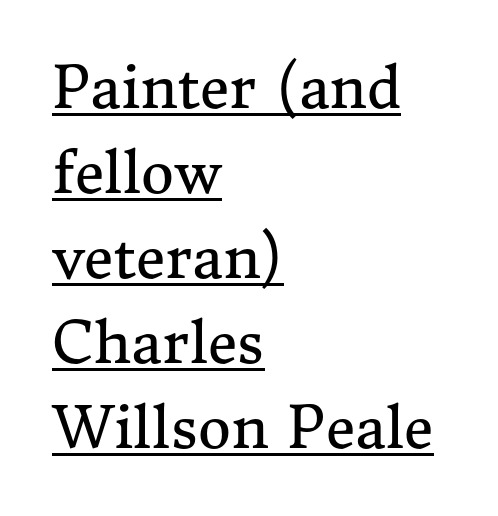
{"serif": "yes", "italic": "no", "bold": "no", "weight": "regular", "width": "normal", "stroke_contrast": "medium", "x_height": "medium", "monospaced": "no", "underline": "yes", "align": "left", "line_spacing": "normal", "line_spacing_ratio": 1.49, "letter_spacing": "normal", "letter_spacing_em": 0.0, "glyph_px": 57}
